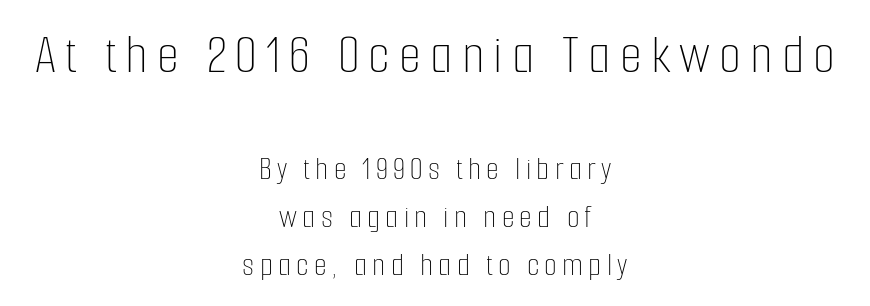
{"italic": "no", "bold": "no", "weight": "thin", "width": "condensed", "stroke_contrast": "low", "x_height": "medium", "monospaced": "no", "underline": "no", "align": "center", "line_spacing": "normal", "line_spacing_ratio": 1.46, "larger_block": "first", "size_ratio": 1.73, "glyph_px": 57}
